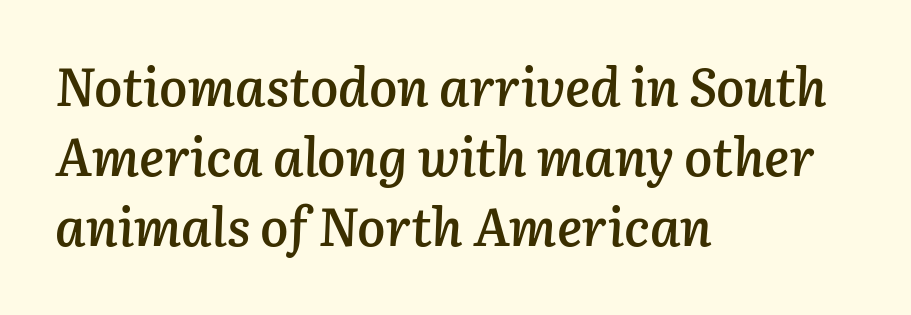
The image shows 53 px semibold type, italic (leaning right); set left-aligned, normal line spacing (1.32x), normal letter spacing, not underlined; low stroke contrast and a medium x-height.
